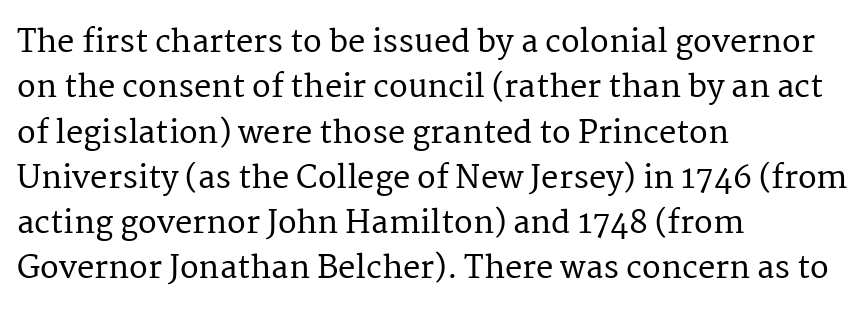
Q: Is the text italic (slanted)? A: No, it is upright.
Q: Is the typeface a serif or a sans-serif typeface? A: Serif.
Q: Is the text underlined? A: No.
Q: How is the paragraph aligned? A: Left-aligned.
Q: Is the spacing between letters normal or unusually wide? A: Normal.
Q: Is the spacing between lines tight, normal or loose? A: Normal.
Q: Width (condensed, normal, or wide)? A: Normal.
Q: Stroke contrast? A: Medium.
Q: x-height? A: Medium.
Q: Monospaced? A: No.
